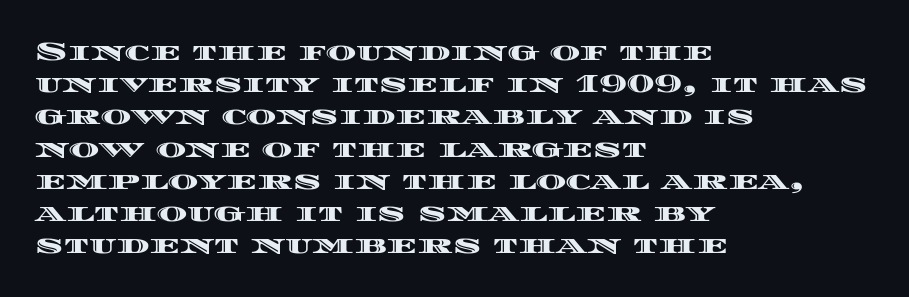
Q: Is the text italic (slanted)? A: No, it is upright.
Q: Is the text underlined? A: No.
Q: How is the paragraph aligned? A: Left-aligned.
Q: Is the spacing between letters normal or unusually wide? A: Normal.
